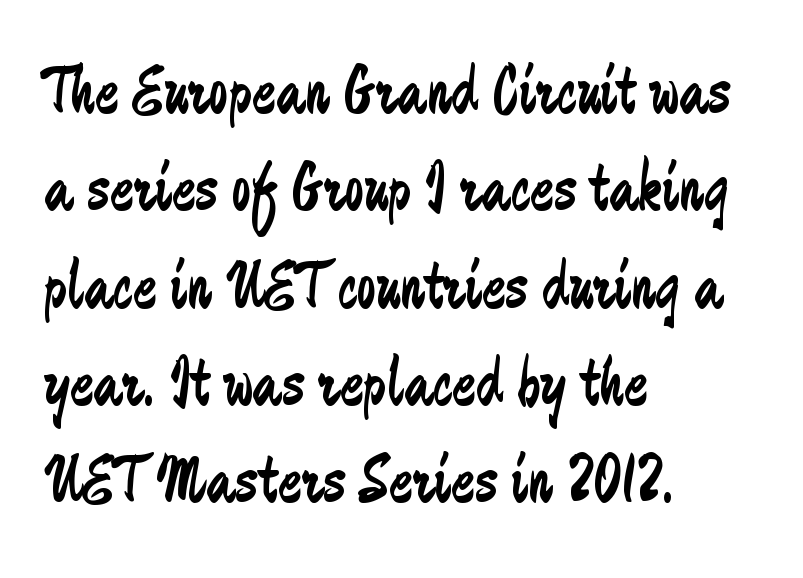
{"serif": "no", "bold": "no", "weight": "regular", "width": "condensed", "stroke_contrast": "low", "x_height": "small", "monospaced": "no", "underline": "no", "align": "left", "line_spacing": "normal", "line_spacing_ratio": 1.39, "letter_spacing": "normal", "letter_spacing_em": 0.0, "glyph_px": 70}
